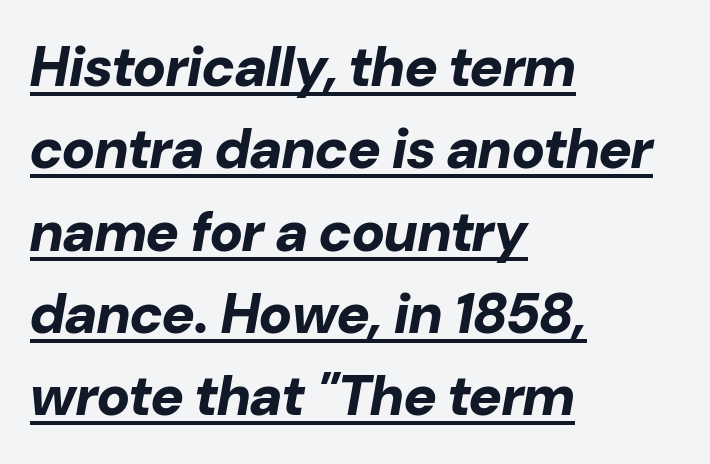
Q: Is the text bold? A: Yes.
Q: Is the text italic (slanted)? A: Yes, it leans right by about 10 degrees.
Q: Is the text underlined? A: Yes.
Q: How is the paragraph aligned? A: Left-aligned.
Q: Is the spacing between letters normal or unusually wide? A: Normal.
Q: Is the spacing between lines tight, normal or loose? A: Normal.
Q: Width (condensed, normal, or wide)? A: Normal.
Q: Stroke contrast? A: Low.
Q: x-height? A: Medium.
Q: Monospaced? A: No.
